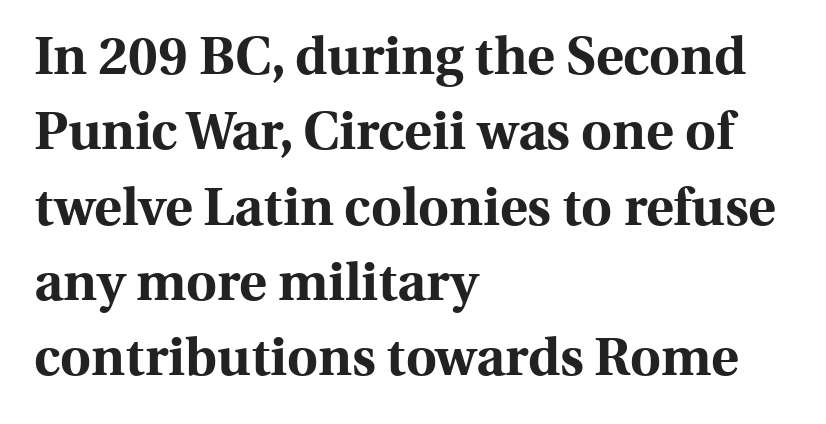
A full-strength bold gives these letters their thick strokes. Compared with typical paragraphs, the rows here are spaced about the same. Short note: letters normally spaced. Posture: straight, roman, zero tilt. The passage is arranged the way most books set body copy — flush left.
